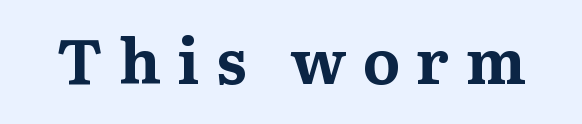
The image shows 63 px bold serif type, upright; set unusually wide letter spacing (+0.26 em), not underlined; medium stroke contrast and a medium x-height.
